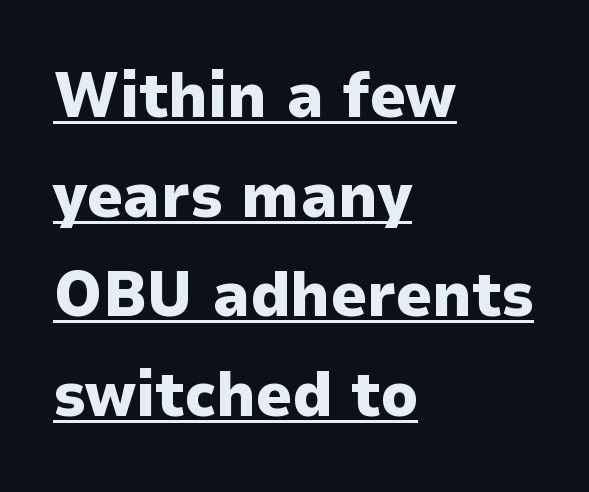
This sample uses plain, unmodified letter spacing. Serifs: no, the terminals of the letterforms are clean. Reading down the block, your eye returns to a fixed left position each line. Horizontal bands of white between lines are of average thickness.
